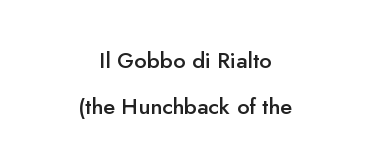
Q: Is the text bold? A: Semi-bold.
Q: Is the text italic (slanted)? A: No, it is upright.
Q: Is the text underlined? A: No.
Q: How is the paragraph aligned? A: Centered.
Q: Is the spacing between letters normal or unusually wide? A: Normal.
Q: Is the spacing between lines tight, normal or loose? A: Loose.
